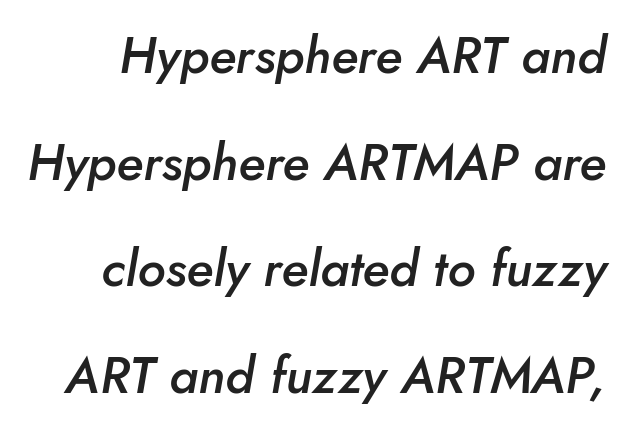
Q: Is the text bold? A: Semi-bold.
Q: Is the text italic (slanted)? A: Yes, it leans right by about 10 degrees.
Q: Is the text underlined? A: No.
Q: Is the spacing between letters normal or unusually wide? A: Normal.
Q: Is the spacing between lines tight, normal or loose? A: Loose.
Q: Width (condensed, normal, or wide)? A: Normal.
Q: Stroke contrast? A: Low.
Q: x-height? A: Small.
Q: Monospaced? A: No.
